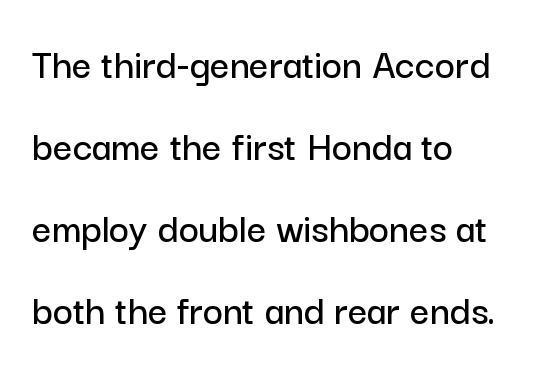
{"serif": "no", "italic": "no", "width": "normal", "stroke_contrast": "low", "x_height": "medium", "monospaced": "no", "underline": "no", "align": "left", "line_spacing": "loose", "line_spacing_ratio": 1.91, "letter_spacing": "normal", "letter_spacing_em": 0.0, "glyph_px": 43}
